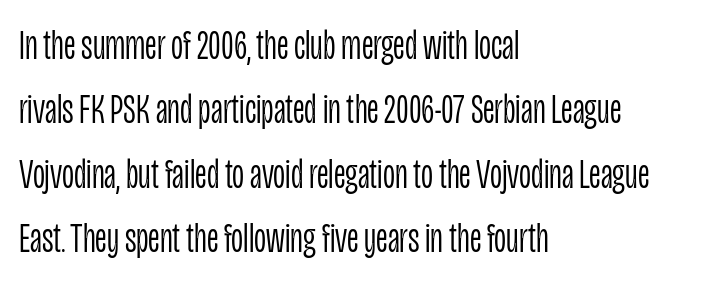
The image shows 42 px light, condensed sans-serif type, upright; set left-aligned, normal line spacing (1.53x), normal letter spacing, not underlined; low stroke contrast and a large x-height.
